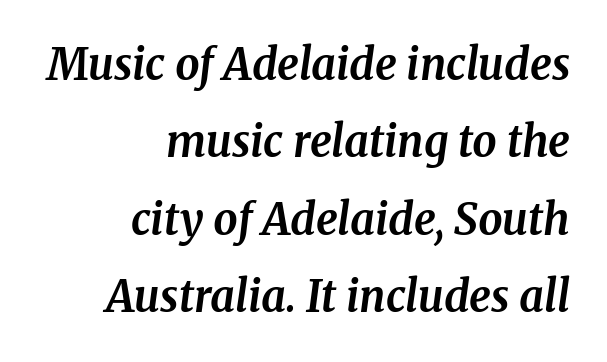
The image shows 43 px bold serif type, italic (leaning right); set right-aligned, line spacing 1.8x, normal letter spacing, not underlined; medium stroke contrast and a medium x-height.
